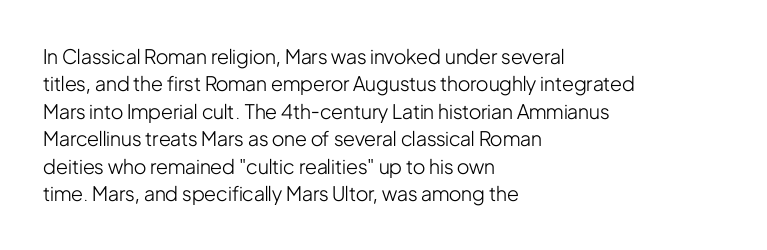
The image shows 20 px text type, upright; set left-aligned, normal line spacing (1.37x), normal letter spacing, not underlined.
